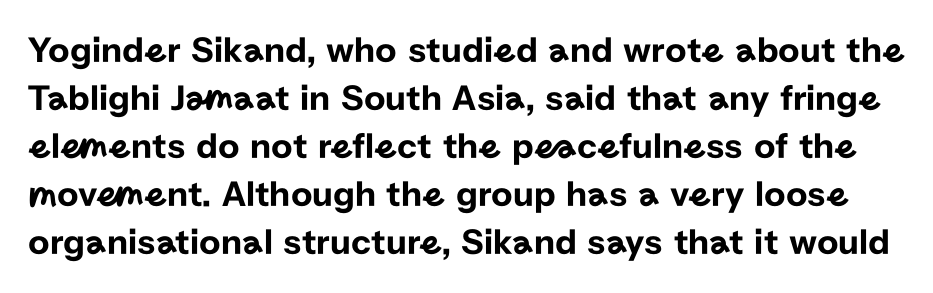
Classification — sans serif. This sample uses plain, unmodified letter spacing. Italic: no, the glyphs are upright roman. These lines are rendered in a variable-pitch font. Honestly, there is no underline to notice here at all.
